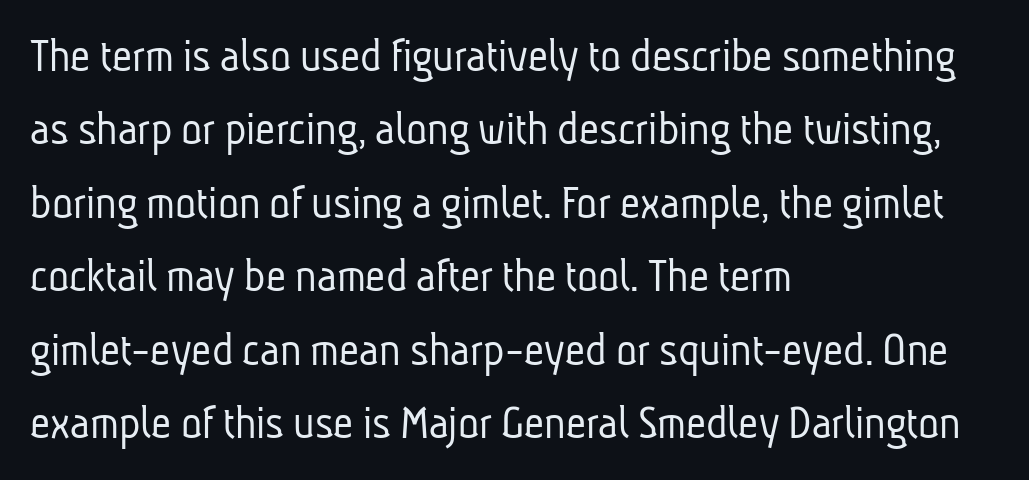
{"serif": "no", "bold": "no", "weight": "light", "width": "condensed", "stroke_contrast": "low", "x_height": "medium", "monospaced": "no", "underline": "no", "align": "left", "line_spacing": "normal", "line_spacing_ratio": 1.5, "letter_spacing": "normal", "letter_spacing_em": 0.0, "glyph_px": 49}
